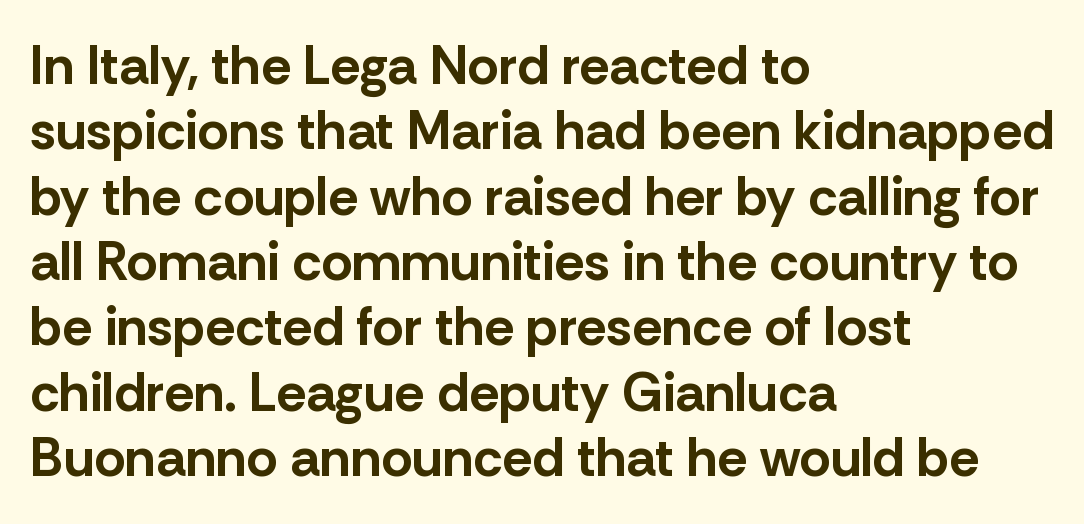
Q: Is the text bold? A: Yes.
Q: Is the text italic (slanted)? A: No, it is upright.
Q: Is the typeface a serif or a sans-serif typeface? A: Sans-serif.
Q: Is the text underlined? A: No.
Q: How is the paragraph aligned? A: Left-aligned.
Q: Is the spacing between letters normal or unusually wide? A: Normal.
Q: Width (condensed, normal, or wide)? A: Normal.
Q: Stroke contrast? A: Low.
Q: x-height? A: Medium.
Q: Monospaced? A: No.
